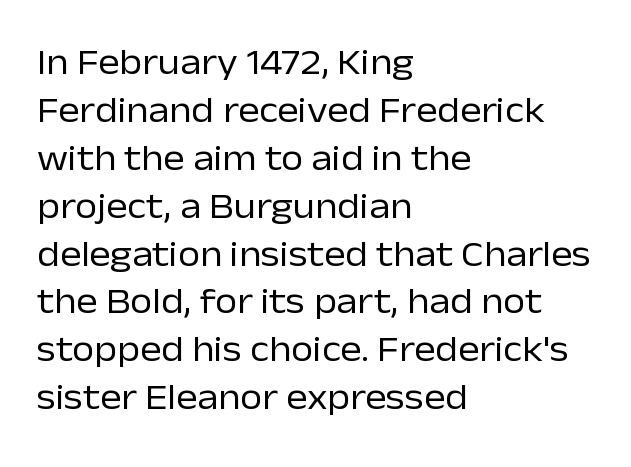
{"serif": "no", "italic": "no", "bold": "no", "weight": "regular", "width": "normal", "stroke_contrast": "low", "x_height": "medium", "monospaced": "no", "underline": "no", "align": "left", "line_spacing": "normal", "line_spacing_ratio": 1.33, "letter_spacing": "normal", "letter_spacing_em": 0.0, "glyph_px": 36}
